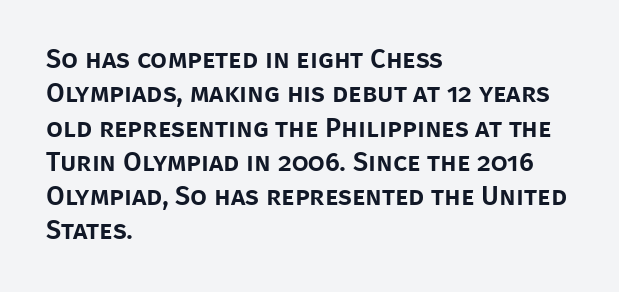
The image shows 27 px text type, upright; set left-aligned, normal line spacing (1.27x), normal letter spacing, not underlined.
